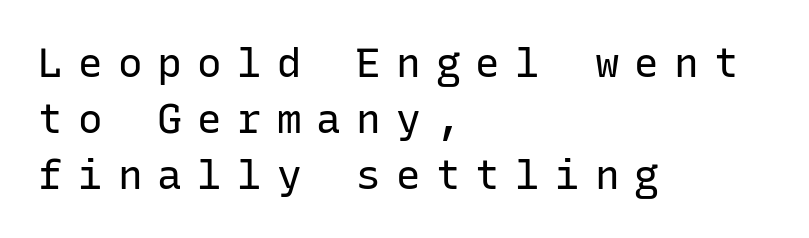
{"serif": "no", "italic": "no", "bold": "no", "weight": "regular", "width": "normal", "stroke_contrast": "low", "x_height": "medium", "monospaced": "yes", "underline": "no", "align": "left", "line_spacing": "normal", "line_spacing_ratio": 1.36, "letter_spacing": "wide", "letter_spacing_em": 0.37, "glyph_px": 41}
